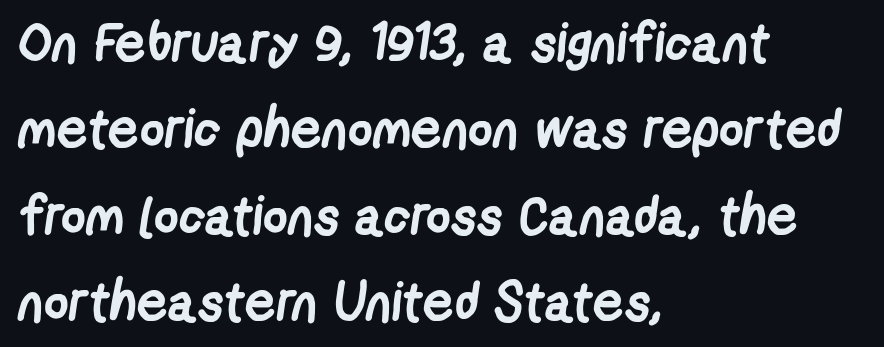
Quick note: underline off. These lines carry a lot of weight — the face is fully bold. This sample uses a sans-serif face. Varying glyph widths throughout — classic text-font behaviour.
